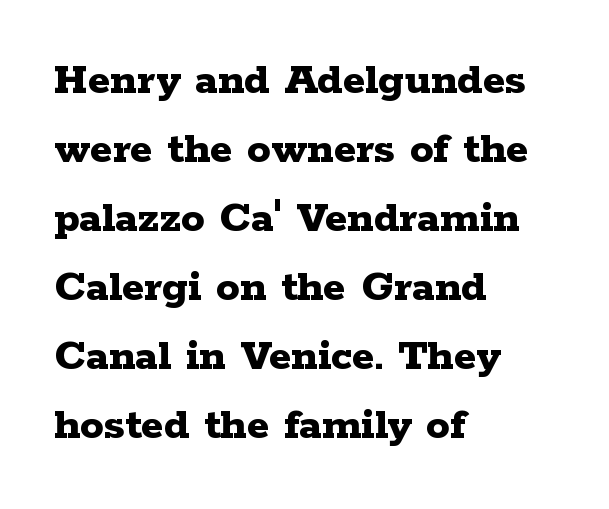
{"serif": "yes", "italic": "no", "bold": "yes", "weight": "bold", "width": "wide", "stroke_contrast": "low", "x_height": "medium", "monospaced": "no", "underline": "no", "align": "left", "line_spacing": "normal", "line_spacing_ratio": 1.47, "letter_spacing": "normal", "letter_spacing_em": 0.0, "glyph_px": 47}
